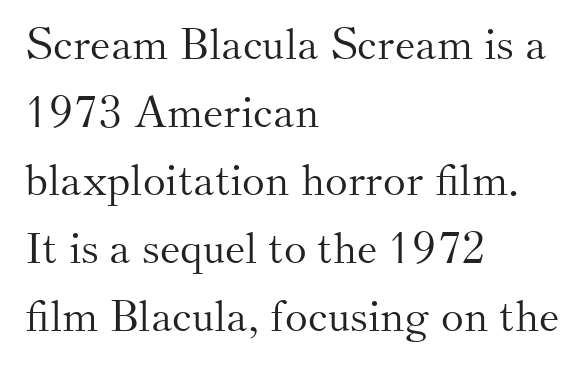
Q: Is the text bold? A: No.
Q: Is the text italic (slanted)? A: No, it is upright.
Q: Is the typeface a serif or a sans-serif typeface? A: Serif.
Q: Is the text underlined? A: No.
Q: How is the paragraph aligned? A: Left-aligned.
Q: Is the spacing between letters normal or unusually wide? A: Normal.
Q: Is the spacing between lines tight, normal or loose? A: Normal.
Q: Width (condensed, normal, or wide)? A: Normal.
Q: Stroke contrast? A: Medium.
Q: x-height? A: Small.
Q: Monospaced? A: No.
